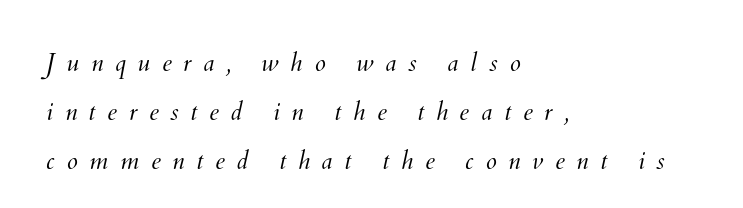
The leading is generous, giving the passage an open texture. Typeset ragged right — the left edge is the straight one. Nothing heavy about these letters — not bold at all. Words appear elongated and porous because spacing is wide. Clear beneath every line of the passage.
